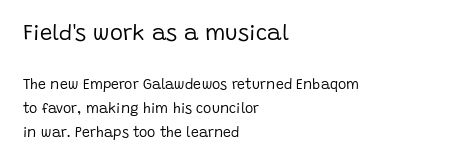
The image shows 22 px text type, upright; set left-aligned, line spacing 1.71x, normal letter spacing, not underlined; the first (top) block is 1.57x larger.
